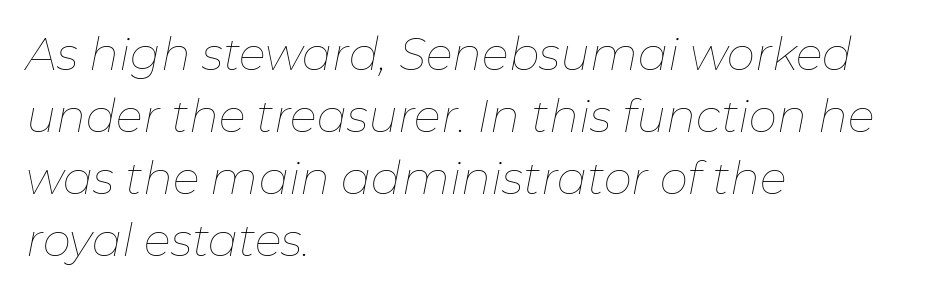
The image shows 45 px thin type, italic (leaning right); set left-aligned, normal line spacing (1.38x), normal letter spacing, not underlined; low stroke contrast and a medium x-height.
